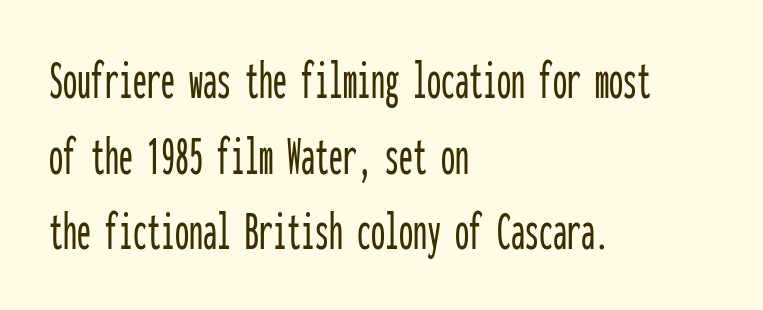
Honestly, the letter spacing is just normal — you wouldn't notice it. These lines were composed using upright roman letters. The paragraph has a hard left edge and a soft right edge. Just letters on the line, the space beneath them empty.
